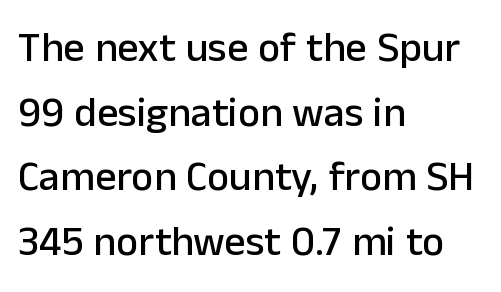
{"serif": "no", "italic": "no", "width": "normal", "stroke_contrast": "low", "x_height": "medium", "monospaced": "no", "underline": "no", "align": "left", "line_spacing": "normal", "line_spacing_ratio": 1.54, "letter_spacing": "normal", "letter_spacing_em": 0.0, "glyph_px": 42}
